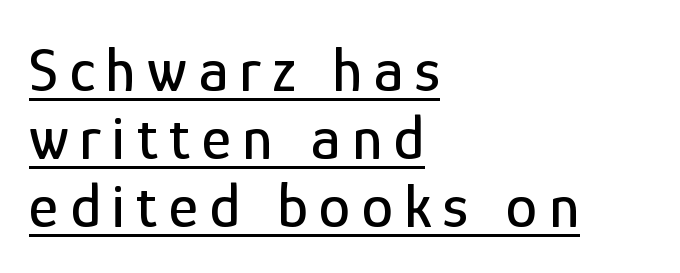
Q: Is the text italic (slanted)? A: No, it is upright.
Q: Is the typeface a serif or a sans-serif typeface? A: Sans-serif.
Q: Is the text underlined? A: Yes.
Q: How is the paragraph aligned? A: Left-aligned.
Q: Is the spacing between lines tight, normal or loose? A: Tight.
Q: Width (condensed, normal, or wide)? A: Condensed.
Q: Stroke contrast? A: Low.
Q: x-height? A: Medium.
Q: Monospaced? A: No.
